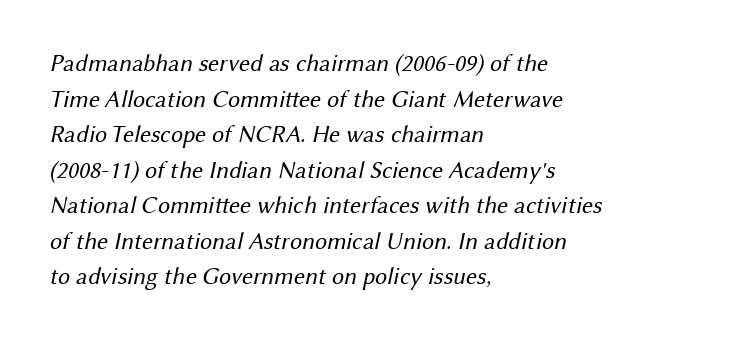
The image shows 24 px text type; set left-aligned, normal line spacing (1.48x), normal letter spacing, not underlined.
